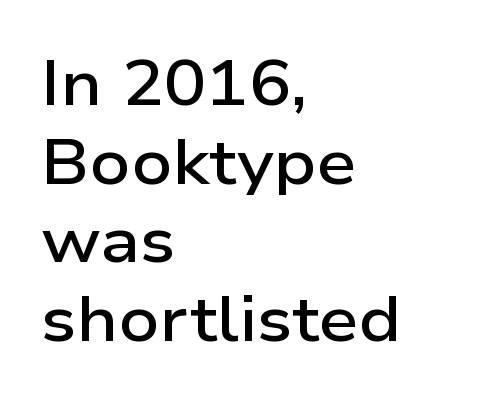
Q: Is the text bold? A: Semi-bold.
Q: Is the text italic (slanted)? A: No, it is upright.
Q: Is the typeface a serif or a sans-serif typeface? A: Sans-serif.
Q: Is the text underlined? A: No.
Q: How is the paragraph aligned? A: Left-aligned.
Q: Is the spacing between letters normal or unusually wide? A: Normal.
Q: Is the spacing between lines tight, normal or loose? A: Normal.
Q: Width (condensed, normal, or wide)? A: Wide.
Q: Stroke contrast? A: Low.
Q: x-height? A: Medium.
Q: Monospaced? A: No.
